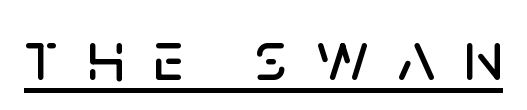
{"serif": "no", "italic": "no", "width": "normal", "stroke_contrast": "low", "x_height": "large", "monospaced": "no", "underline": "yes", "letter_spacing": "wide", "letter_spacing_em": 0.4, "glyph_px": 71}
